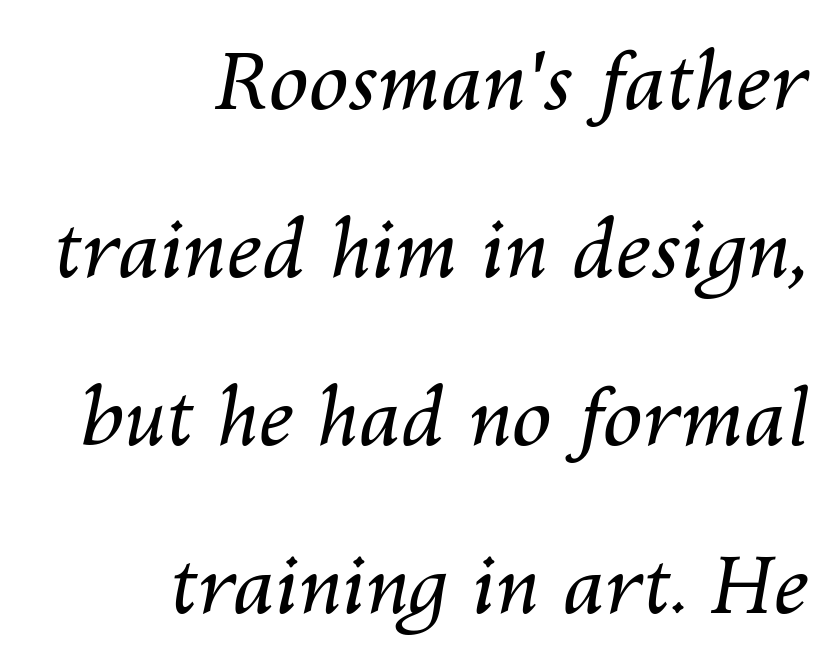
The image shows 80 px regular-weight type, italic (leaning right); set right-aligned, loose line spacing (2.1x), normal letter spacing, not underlined; medium stroke contrast and a medium x-height.
